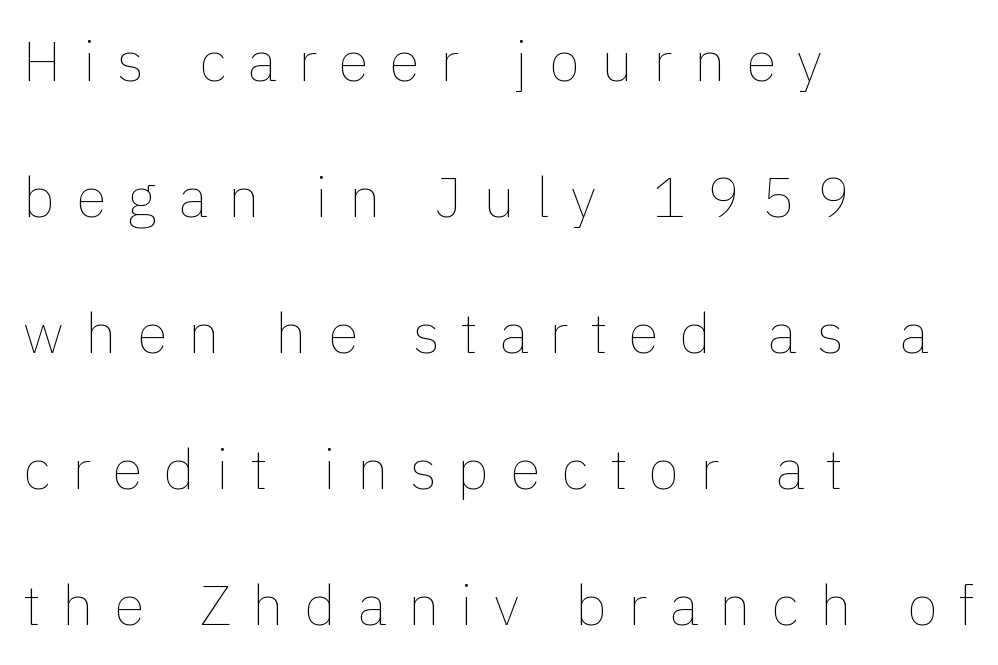
Q: Is the text bold? A: No.
Q: Is the text italic (slanted)? A: No, it is upright.
Q: Is the text underlined? A: No.
Q: How is the paragraph aligned? A: Left-aligned.
Q: Is the spacing between letters normal or unusually wide? A: Unusually wide.
Q: Is the spacing between lines tight, normal or loose? A: Loose.
Q: Width (condensed, normal, or wide)? A: Normal.
Q: x-height? A: Medium.
Q: Monospaced? A: No.
